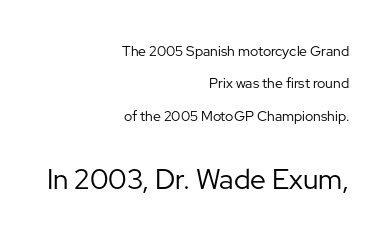
{"serif": "no", "italic": "no", "bold": "no", "weight": "regular", "width": "normal", "stroke_contrast": "low", "x_height": "medium", "monospaced": "no", "underline": "no", "align": "right", "line_spacing": "loose", "line_spacing_ratio": 2.31, "letter_spacing": "normal", "letter_spacing_em": 0.0, "larger_block": "second", "size_ratio": 2.0, "glyph_px": 28}
